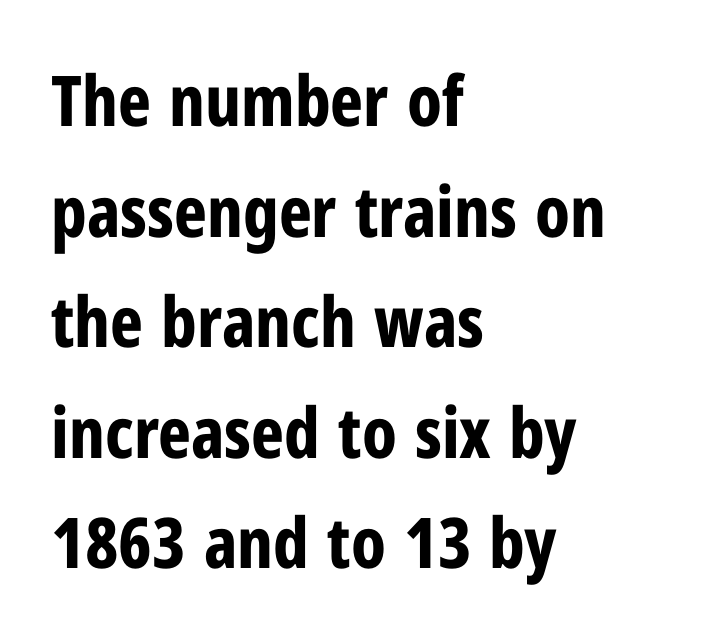
{"serif": "no", "italic": "no", "bold": "yes", "weight": "bold", "width": "condensed", "stroke_contrast": "low", "x_height": "medium", "monospaced": "no", "underline": "no", "align": "left", "line_spacing": "normal", "line_spacing_ratio": 1.58, "letter_spacing": "normal", "letter_spacing_em": 0.0, "glyph_px": 70}
